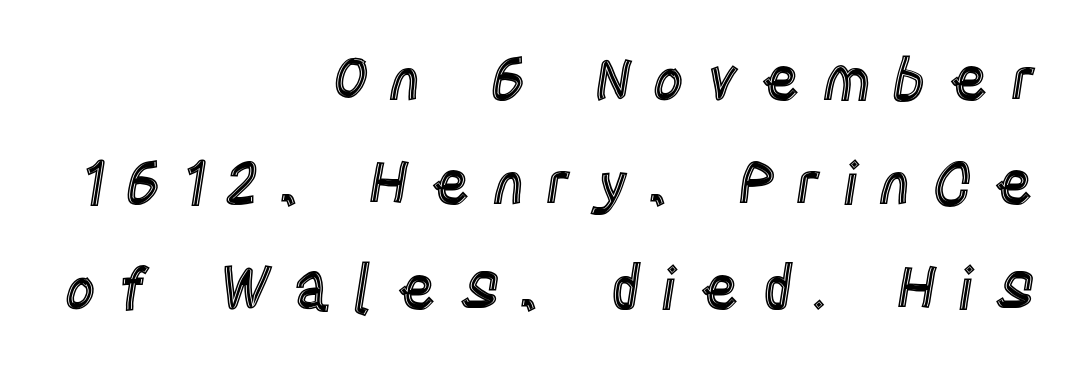
{"width": "condensed", "x_height": "large", "monospaced": "no", "underline": "no", "align": "right", "line_spacing_ratio": 1.74, "letter_spacing": "wide", "letter_spacing_em": 0.35, "glyph_px": 60}
